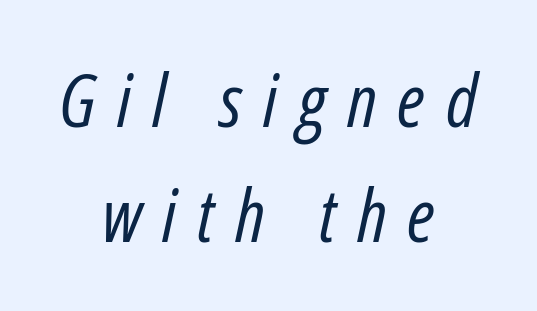
The image shows 74 px regular-weight, condensed type, italic (leaning right); set centered, normal line spacing (1.55x), unusually wide letter spacing (+0.28 em), not underlined; low stroke contrast and a medium x-height.
